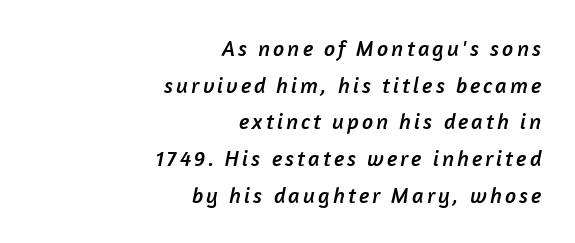
Q: Is the text underlined? A: No.
Q: How is the paragraph aligned? A: Right-aligned.
Q: Is the spacing between lines tight, normal or loose? A: Normal.
